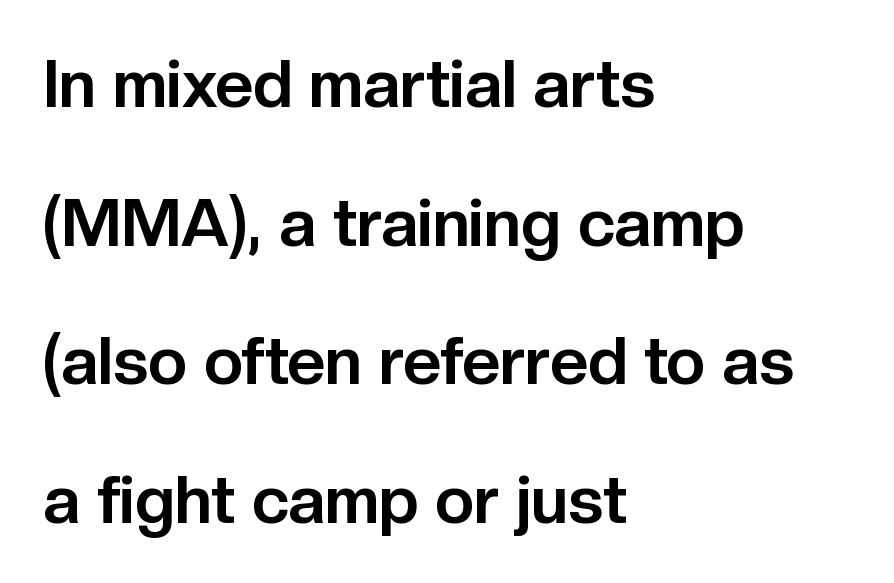
Q: Is the text bold? A: Yes.
Q: Is the text italic (slanted)? A: No, it is upright.
Q: Is the typeface a serif or a sans-serif typeface? A: Sans-serif.
Q: Is the text underlined? A: No.
Q: How is the paragraph aligned? A: Left-aligned.
Q: Is the spacing between letters normal or unusually wide? A: Normal.
Q: Is the spacing between lines tight, normal or loose? A: Loose.
Q: Width (condensed, normal, or wide)? A: Normal.
Q: Stroke contrast? A: Low.
Q: x-height? A: Medium.
Q: Monospaced? A: No.
